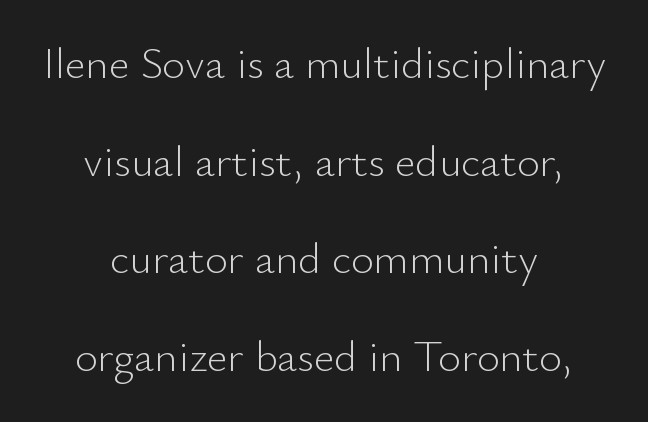
Q: Is the text bold? A: No.
Q: Is the text italic (slanted)? A: No, it is upright.
Q: Is the typeface a serif or a sans-serif typeface? A: Sans-serif.
Q: Is the text underlined? A: No.
Q: How is the paragraph aligned? A: Centered.
Q: Is the spacing between letters normal or unusually wide? A: Normal.
Q: Is the spacing between lines tight, normal or loose? A: Loose.
Q: Width (condensed, normal, or wide)? A: Normal.
Q: Stroke contrast? A: Low.
Q: x-height? A: Small.
Q: Monospaced? A: No.
